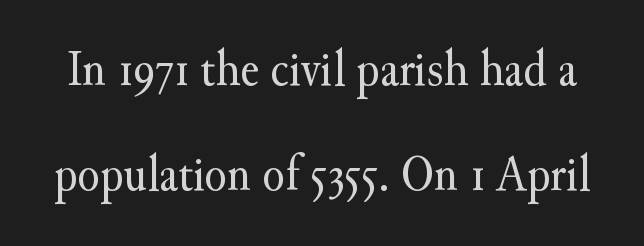
{"serif": "yes", "italic": "no", "bold": "no", "weight": "regular", "width": "normal", "stroke_contrast": "medium", "x_height": "small", "monospaced": "no", "underline": "no", "line_spacing": "loose", "line_spacing_ratio": 2.06, "letter_spacing": "normal", "letter_spacing_em": 0.0, "glyph_px": 51}
